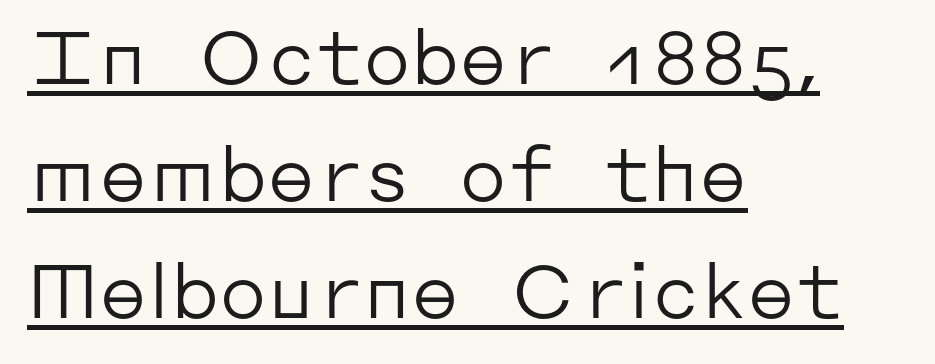
Q: Is the text bold? A: No.
Q: Is the text italic (slanted)? A: No, it is upright.
Q: Is the typeface a serif or a sans-serif typeface? A: Sans-serif.
Q: Is the text underlined? A: Yes.
Q: How is the paragraph aligned? A: Left-aligned.
Q: Is the spacing between letters normal or unusually wide? A: Normal.
Q: Is the spacing between lines tight, normal or loose? A: Normal.
Q: Width (condensed, normal, or wide)? A: Normal.
Q: Stroke contrast? A: Low.
Q: x-height? A: Medium.
Q: Monospaced? A: No.
